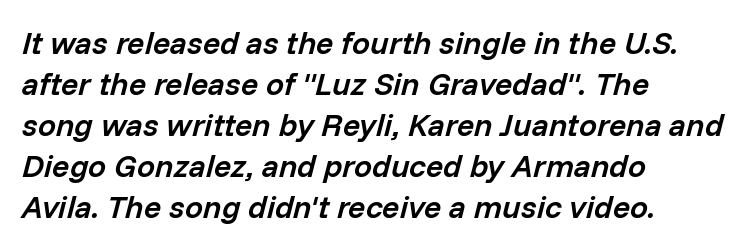
{"italic": "yes", "lean": "right", "slant_degrees": 14, "bold": "semi", "weight": "semibold", "width": "normal", "stroke_contrast": "low", "x_height": "medium", "monospaced": "no", "underline": "no", "align": "left", "line_spacing": "normal", "line_spacing_ratio": 1.28, "letter_spacing": "normal", "letter_spacing_em": 0.0, "glyph_px": 32}
